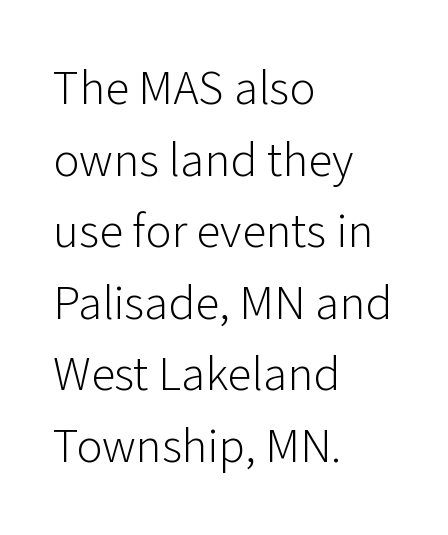
Q: Is the text bold? A: No.
Q: Is the text italic (slanted)? A: No, it is upright.
Q: Is the typeface a serif or a sans-serif typeface? A: Sans-serif.
Q: Is the text underlined? A: No.
Q: How is the paragraph aligned? A: Left-aligned.
Q: Is the spacing between letters normal or unusually wide? A: Normal.
Q: Is the spacing between lines tight, normal or loose? A: Normal.
Q: Width (condensed, normal, or wide)? A: Normal.
Q: Stroke contrast? A: Low.
Q: x-height? A: Medium.
Q: Monospaced? A: No.
